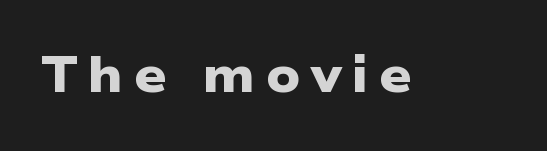
{"serif": "no", "bold": "yes", "weight": "heavy", "width": "wide", "stroke_contrast": "low", "x_height": "medium", "monospaced": "no", "underline": "no", "letter_spacing": "wide", "letter_spacing_em": 0.21, "glyph_px": 50}
